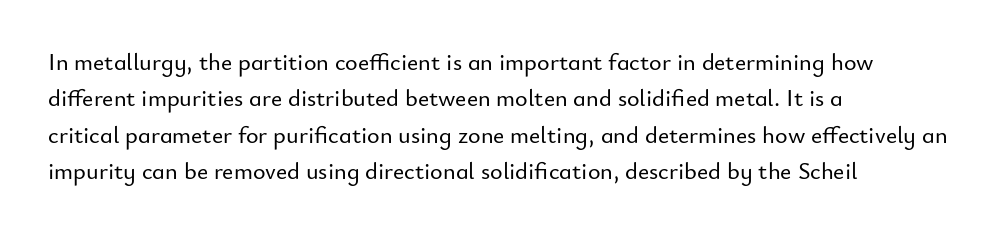
A normal amount of white space separates one row of letters from the next. Is there any slant? The stems are plumb. Nobody touched the tracking dial on this one. Quick note: underline off.
